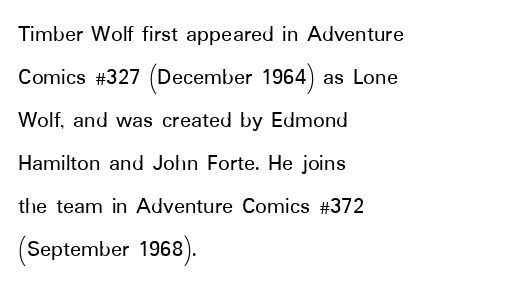
Visually the block forms a straight wall on the left and a jagged coastline on the right. Observe the ordinary spacing: letters are neighbours, not strangers. The font's upright variant was chosen for this text. The space directly below the letters is spotless.
